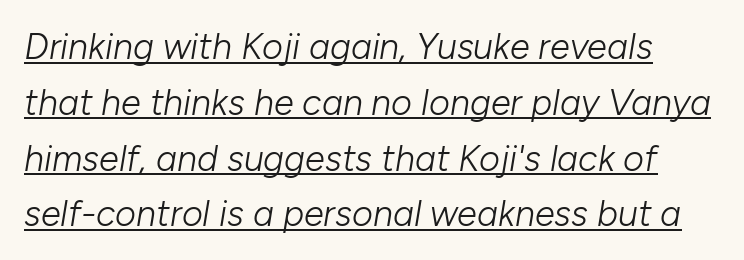
You could call the tracking neutral — neither tight nor loose. The passage shown stacks its lines at a standard gap. The rendering uses natural spacing where letterforms have individual widths. Unbolded letterforms with no extra heft. The string is rendered with underlining switched on. Slant detected: the letters are inclined.
